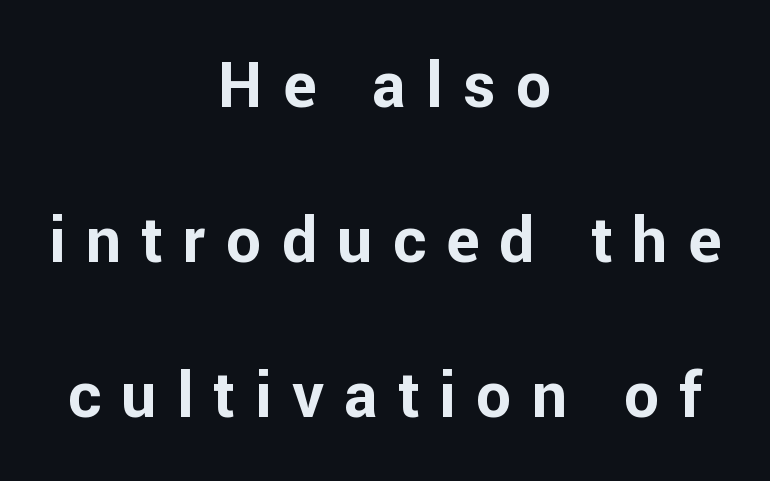
Q: Is the text bold? A: Yes.
Q: Is the text italic (slanted)? A: No, it is upright.
Q: Is the typeface a serif or a sans-serif typeface? A: Sans-serif.
Q: Is the text underlined? A: No.
Q: How is the paragraph aligned? A: Centered.
Q: Is the spacing between letters normal or unusually wide? A: Unusually wide.
Q: Is the spacing between lines tight, normal or loose? A: Loose.
Q: Width (condensed, normal, or wide)? A: Normal.
Q: Stroke contrast? A: Low.
Q: x-height? A: Medium.
Q: Monospaced? A: No.
